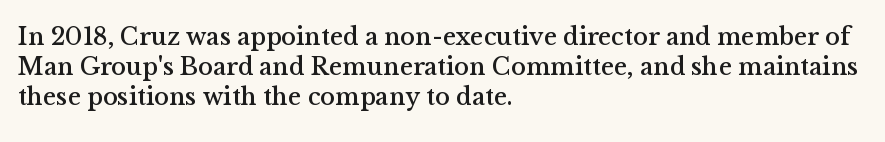
The image shows 25 px text type, upright; set left-aligned, line spacing 1.2x, normal letter spacing, not underlined.
